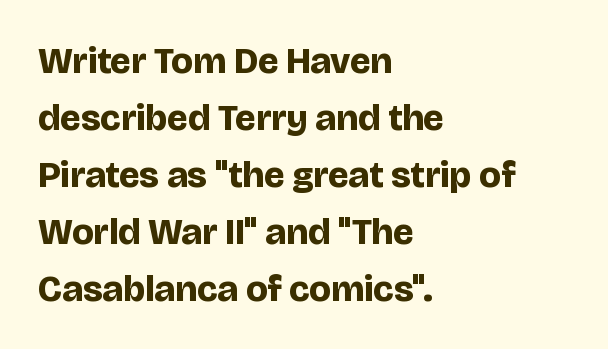
{"serif": "no", "italic": "no", "bold": "yes", "weight": "bold", "width": "normal", "stroke_contrast": "low", "x_height": "large", "monospaced": "no", "underline": "no", "align": "left", "line_spacing": "normal", "line_spacing_ratio": 1.54, "letter_spacing": "normal", "letter_spacing_em": 0.0, "glyph_px": 37}
